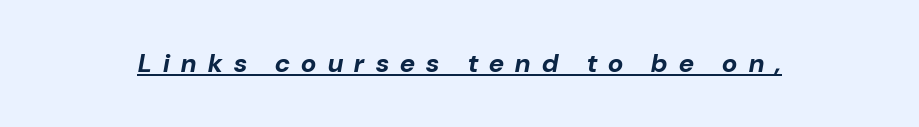
The image shows 26 px bold type, italic (leaning right); set unusually wide letter spacing (+0.44 em), underlined.
